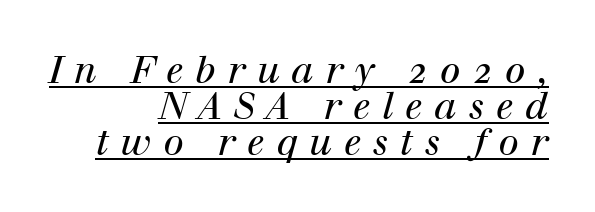
{"serif": "yes", "italic": "yes", "lean": "right", "slant_degrees": 12, "bold": "no", "weight": "regular", "width": "normal", "stroke_contrast": "high", "x_height": "medium", "monospaced": "no", "underline": "yes", "align": "right", "line_spacing": "tight", "line_spacing_ratio": 0.97, "letter_spacing": "wide", "letter_spacing_em": 0.32, "glyph_px": 37}
